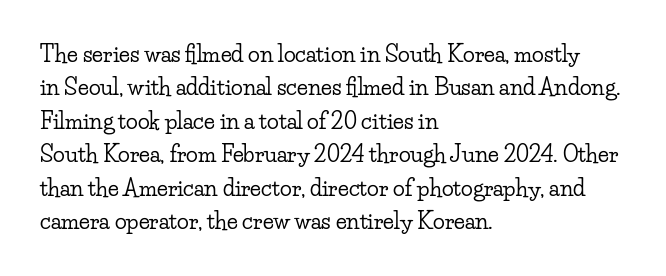
The image shows 22 px text type, upright; set left-aligned, normal line spacing (1.52x), normal letter spacing, not underlined.
